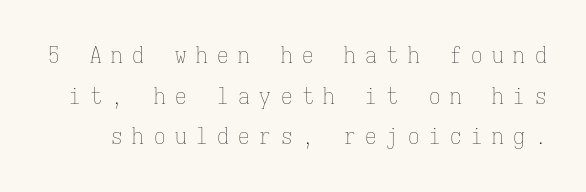
The image shows 23 px text type, upright; set line spacing 1.77x, unusually wide letter spacing (+0.42 em), not underlined.
